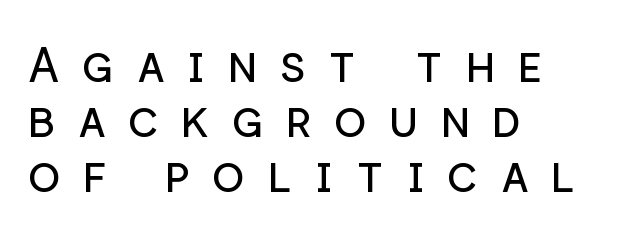
{"serif": "no", "italic": "no", "bold": "no", "weight": "regular", "width": "normal", "stroke_contrast": "low", "x_height": "medium", "monospaced": "no", "underline": "no", "align": "left", "line_spacing": "tight", "line_spacing_ratio": 1.12, "letter_spacing": "wide", "letter_spacing_em": 0.45, "glyph_px": 49}
